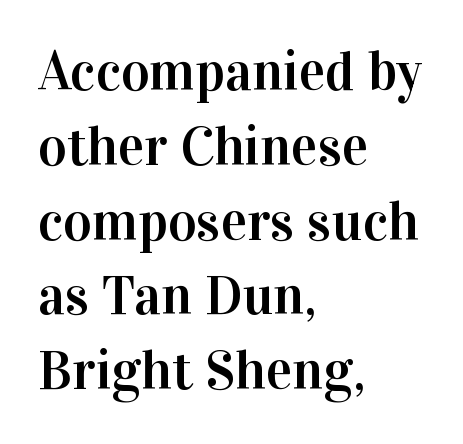
Q: Is the text italic (slanted)? A: No, it is upright.
Q: Is the typeface a serif or a sans-serif typeface? A: Serif.
Q: Is the text underlined? A: No.
Q: How is the paragraph aligned? A: Left-aligned.
Q: Is the spacing between letters normal or unusually wide? A: Normal.
Q: Is the spacing between lines tight, normal or loose? A: Normal.
Q: Width (condensed, normal, or wide)? A: Normal.
Q: Stroke contrast? A: High.
Q: x-height? A: Medium.
Q: Monospaced? A: No.
